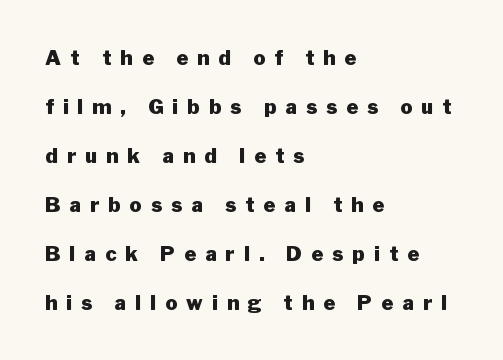
The image shows 20 px bold type, upright; set left-aligned, loose line spacing (2.45x), unusually wide letter spacing (+0.46 em), not underlined.
